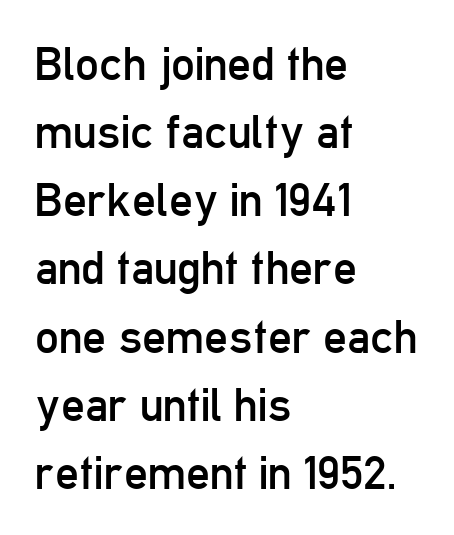
The image shows 47 px regular-weight, condensed sans-serif type, upright; set left-aligned, normal line spacing (1.45x), normal letter spacing, not underlined; low stroke contrast and a medium x-height.
